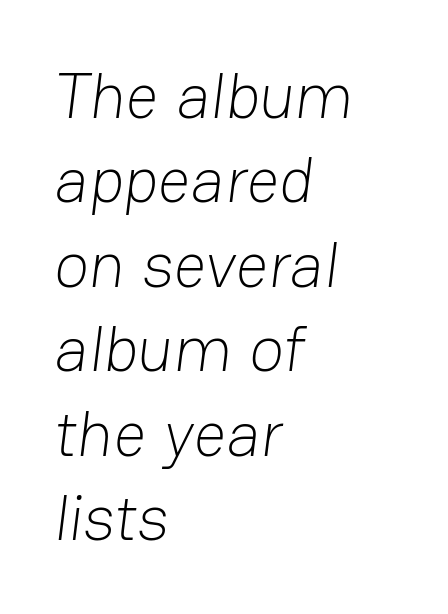
Q: Is the text bold? A: No.
Q: Is the typeface a serif or a sans-serif typeface? A: Sans-serif.
Q: Is the text underlined? A: No.
Q: How is the paragraph aligned? A: Left-aligned.
Q: Is the spacing between letters normal or unusually wide? A: Normal.
Q: Is the spacing between lines tight, normal or loose? A: Normal.
Q: Width (condensed, normal, or wide)? A: Normal.
Q: Stroke contrast? A: Low.
Q: x-height? A: Medium.
Q: Monospaced? A: No.
